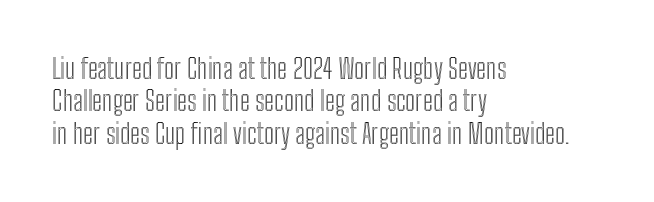
Designer's note — italics off, roman on. The specimen omits any rule beneath the text block's lines. No extra tracking has been applied to these lines. Each line starts at the same left margin while the right side varies.
